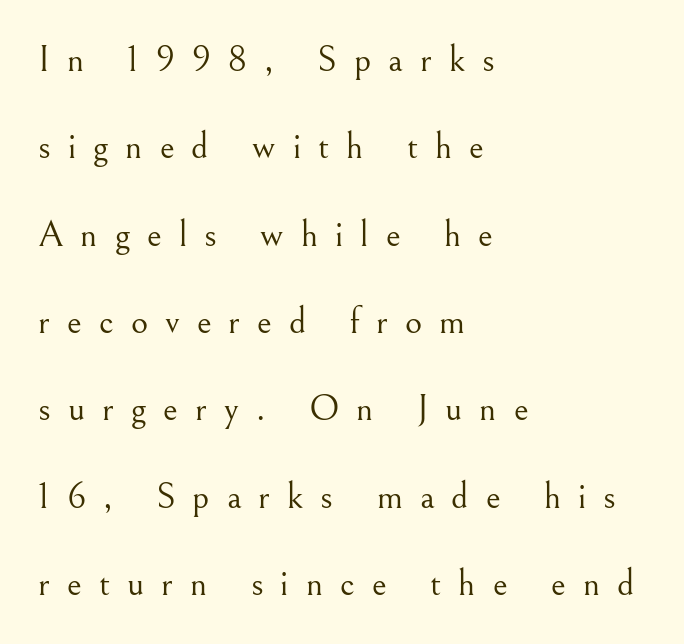
Q: Is the text bold? A: No.
Q: Is the text italic (slanted)? A: No, it is upright.
Q: Is the typeface a serif or a sans-serif typeface? A: Serif.
Q: Is the text underlined? A: No.
Q: How is the paragraph aligned? A: Left-aligned.
Q: Is the spacing between letters normal or unusually wide? A: Unusually wide.
Q: Is the spacing between lines tight, normal or loose? A: Loose.
Q: Width (condensed, normal, or wide)? A: Normal.
Q: Stroke contrast? A: Medium.
Q: x-height? A: Small.
Q: Monospaced? A: No.
